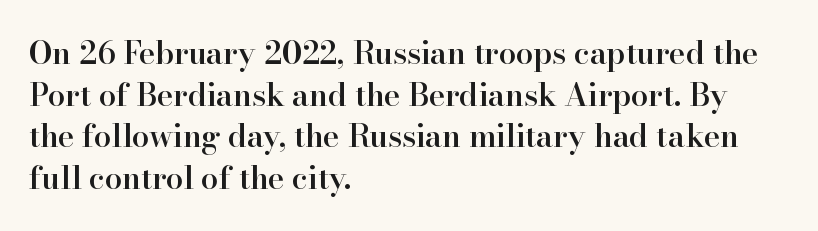
Q: Is the text bold? A: Semi-bold.
Q: Is the text italic (slanted)? A: No, it is upright.
Q: Is the typeface a serif or a sans-serif typeface? A: Serif.
Q: Is the text underlined? A: No.
Q: How is the paragraph aligned? A: Left-aligned.
Q: Is the spacing between letters normal or unusually wide? A: Normal.
Q: Is the spacing between lines tight, normal or loose? A: Normal.
Q: Width (condensed, normal, or wide)? A: Normal.
Q: Stroke contrast? A: High.
Q: x-height? A: Small.
Q: Monospaced? A: No.
